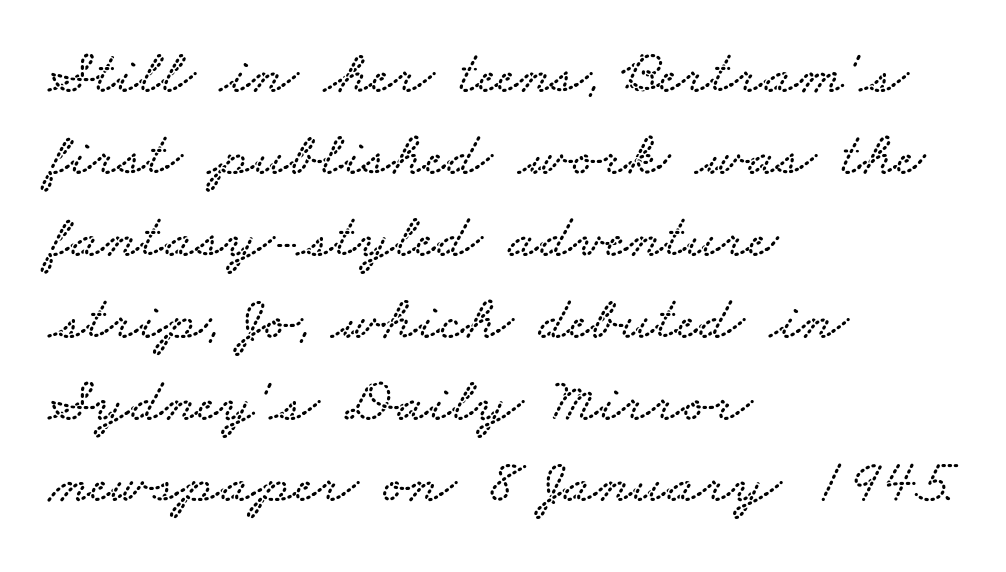
Reading down the block, your eye returns to a fixed left position each line. Standard letterfit; no display-style spreading of the glyphs. Decoration check: the copy has no underline. Spacing verdict: proportional, widths tailored to each character.
